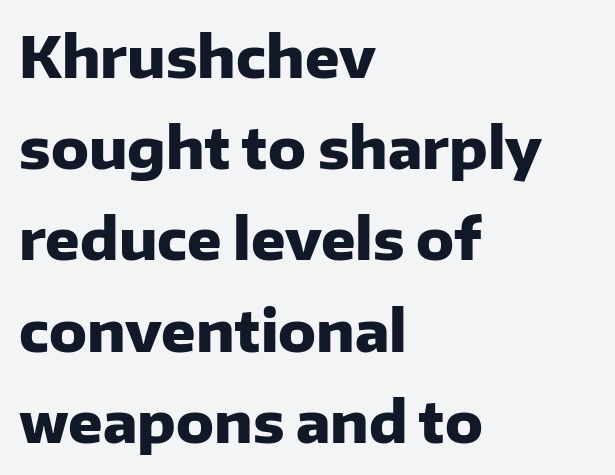
{"serif": "no", "italic": "no", "bold": "yes", "weight": "heavy", "width": "normal", "stroke_contrast": "low", "x_height": "medium", "monospaced": "no", "underline": "no", "align": "left", "line_spacing": "normal", "line_spacing_ratio": 1.6, "letter_spacing": "normal", "letter_spacing_em": 0.0, "glyph_px": 57}
